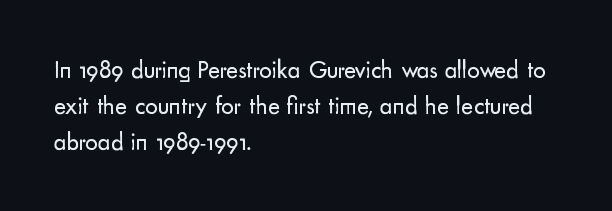
Q: Is the text bold? A: No.
Q: Is the text italic (slanted)? A: No, it is upright.
Q: Is the text underlined? A: No.
Q: How is the paragraph aligned? A: Left-aligned.
Q: Is the spacing between letters normal or unusually wide? A: Normal.
Q: Is the spacing between lines tight, normal or loose? A: Normal.
